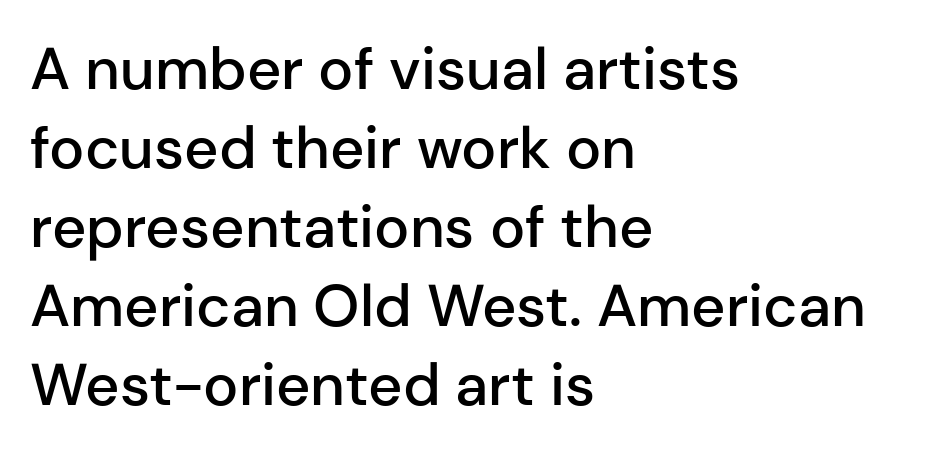
{"serif": "no", "italic": "no", "bold": "semi", "weight": "semibold", "width": "normal", "stroke_contrast": "low", "x_height": "medium", "monospaced": "no", "underline": "no", "align": "left", "line_spacing": "normal", "line_spacing_ratio": 1.34, "letter_spacing": "normal", "letter_spacing_em": 0.0, "glyph_px": 59}
